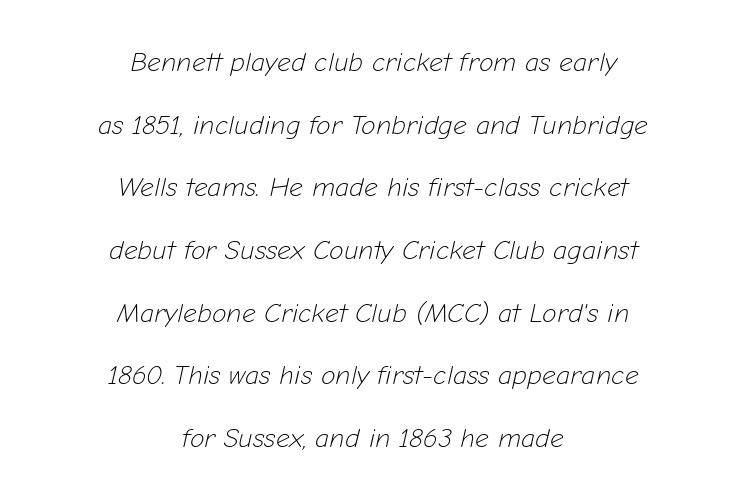
The tracking reads as untouched default to a designer's eye. Quick note: underline off. If you drew a line through each stem, it would be angled. Centered paragraph, ragged on both sides.
